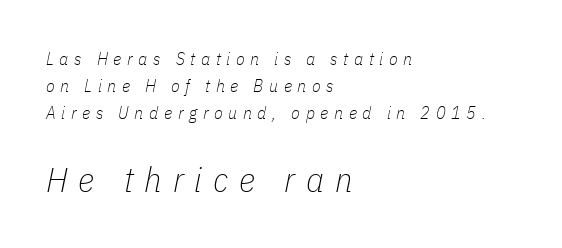
The image shows 35 px thin, condensed type, italic (leaning right); set left-aligned, normal line spacing (1.51x), unusually wide letter spacing (+0.31 em), not underlined; the second (bottom) block is 1.94x larger; low stroke contrast and a medium x-height.
